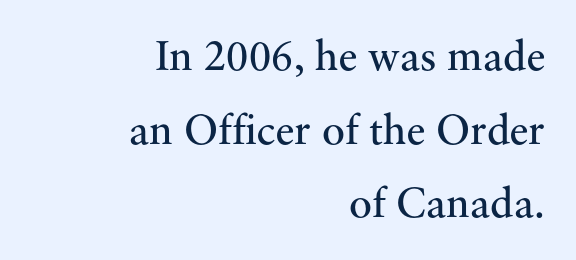
The paragraph shown leans on its right margin. No italicization has been applied; the sample stays upright. Words float on clear page, feet unadorned. How are the letters spaced? Ordinarily, with no added tracking. No letter is thick-stroked: the sample isn't bold.
